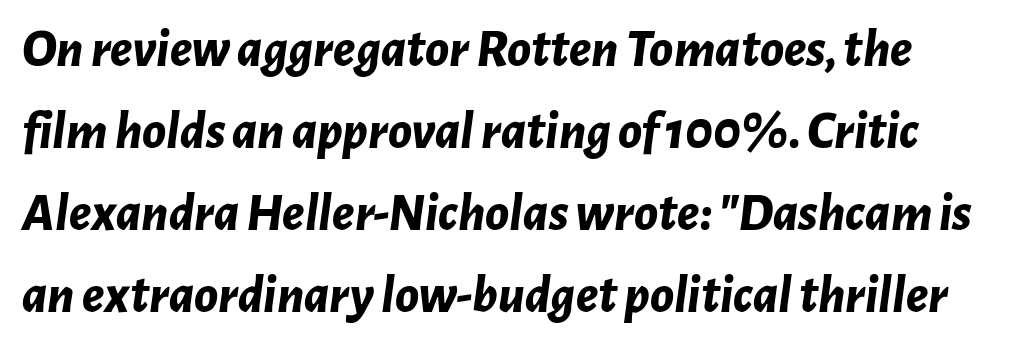
The zone under the glyphs is completely vacant. The type is set solid horizontally, with unmodified tracking. The axis of the letterforms is tilted away from vertical. Do the characters align in a grid? No, the font is proportional.
